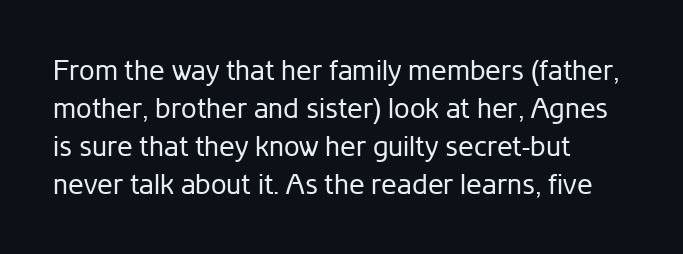
{"serif": "no", "italic": "no", "bold": "no", "weight": "regular", "width": "normal", "stroke_contrast": "low", "x_height": "medium", "monospaced": "no", "underline": "no", "align": "left", "line_spacing": "normal", "line_spacing_ratio": 1.36, "letter_spacing": "normal", "letter_spacing_em": 0.0, "glyph_px": 28}
